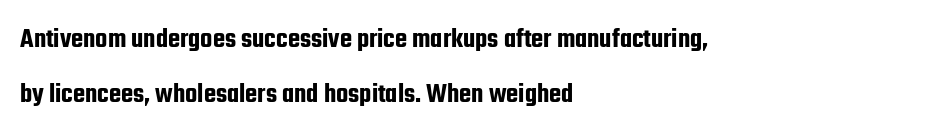
The image shows 28 px condensed sans-serif type, upright; set left-aligned, loose line spacing (1.98x), normal letter spacing, not underlined; low stroke contrast and a medium x-height.
